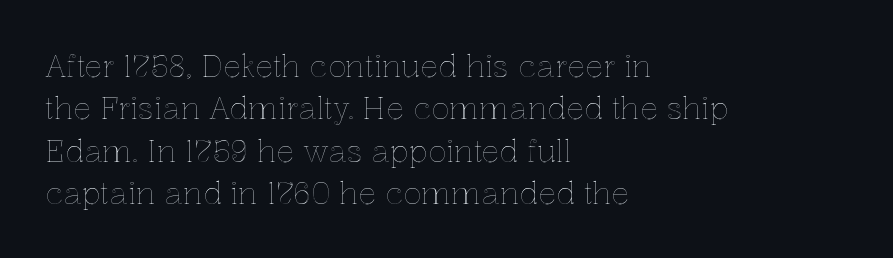
Glyph-to-glyph distance matches everyday printed text. This sample keeps an unexceptional amount of space between lines. The passage shown is typed in a proportional face where columns would drift. Every character sits straight up, as roman type does. Notice how the passage keeps a crisp vertical edge on the left only. The glyphs are unaccompanied by any horizontal stroke below them.
